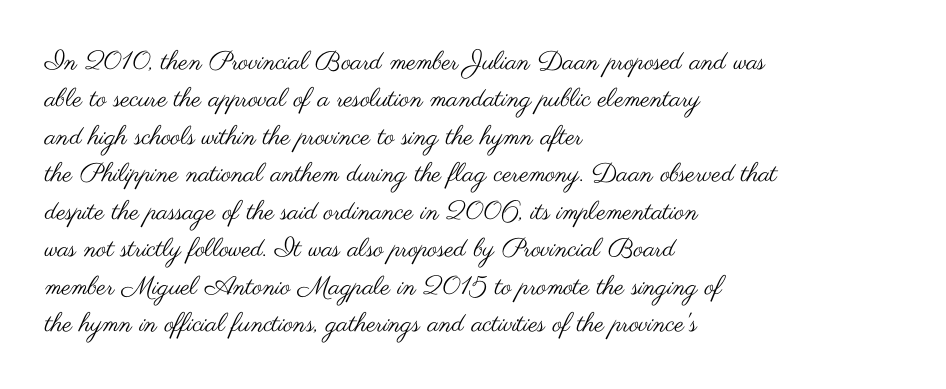
The image shows 26 px text type; set left-aligned, normal line spacing (1.44x), normal letter spacing, not underlined.
